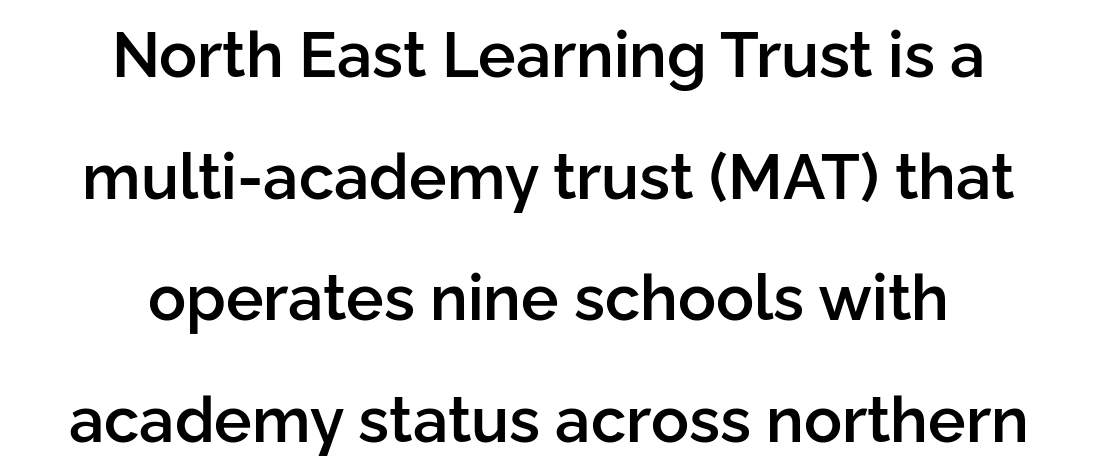
Q: Is the text bold? A: Semi-bold.
Q: Is the text italic (slanted)? A: No, it is upright.
Q: Is the typeface a serif or a sans-serif typeface? A: Sans-serif.
Q: Is the text underlined? A: No.
Q: How is the paragraph aligned? A: Centered.
Q: Is the spacing between letters normal or unusually wide? A: Normal.
Q: Is the spacing between lines tight, normal or loose? A: Loose.
Q: Width (condensed, normal, or wide)? A: Normal.
Q: Stroke contrast? A: Low.
Q: x-height? A: Medium.
Q: Monospaced? A: No.
